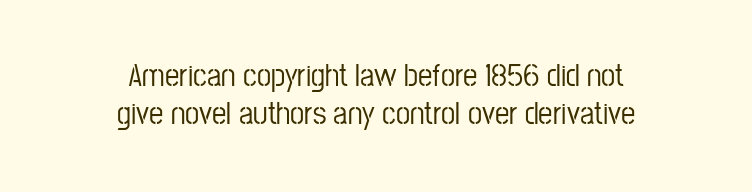
The image shows 32 px condensed sans-serif type, upright; set centered, line spacing 1.18x, normal letter spacing, not underlined; low stroke contrast and a medium x-height.
